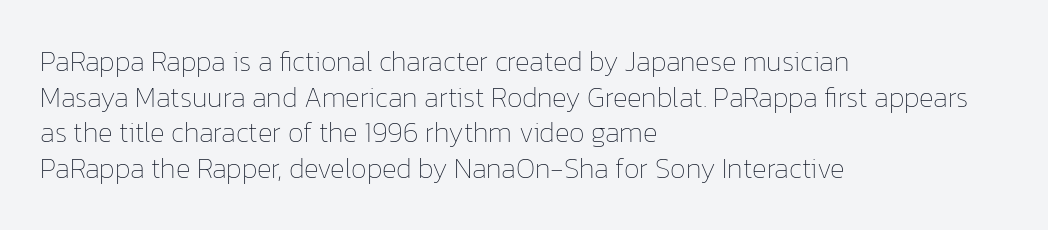
Q: Is the text bold? A: No.
Q: Is the text italic (slanted)? A: No, it is upright.
Q: Is the text underlined? A: No.
Q: How is the paragraph aligned? A: Left-aligned.
Q: Is the spacing between letters normal or unusually wide? A: Normal.
Q: Is the spacing between lines tight, normal or loose? A: Normal.
Q: Width (condensed, normal, or wide)? A: Normal.
Q: Stroke contrast? A: Low.
Q: x-height? A: Medium.
Q: Monospaced? A: No.
